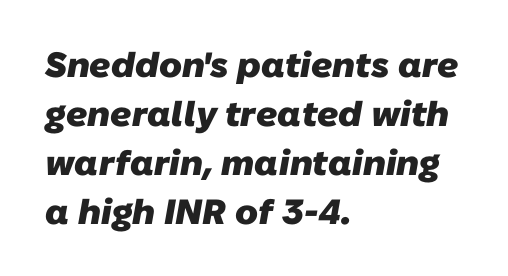
Set as a true bold cut, around the 700 mark. This rendering employs a face without finishing strokes, i.e., a sans-serif. Caption: multi-line text, flush left, ragged right. Look at the tracking — it's just the regular setting, nothing added. The area under the type is left untouched. The face used here is proportionally spaced, like ordinary book or web type.
